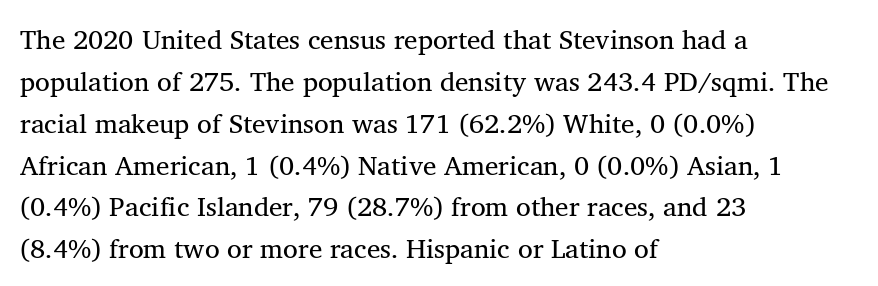
Q: Is the text bold? A: No.
Q: Is the text italic (slanted)? A: No, it is upright.
Q: Is the text underlined? A: No.
Q: How is the paragraph aligned? A: Left-aligned.
Q: Is the spacing between letters normal or unusually wide? A: Normal.
Q: Is the spacing between lines tight, normal or loose? A: Normal.
